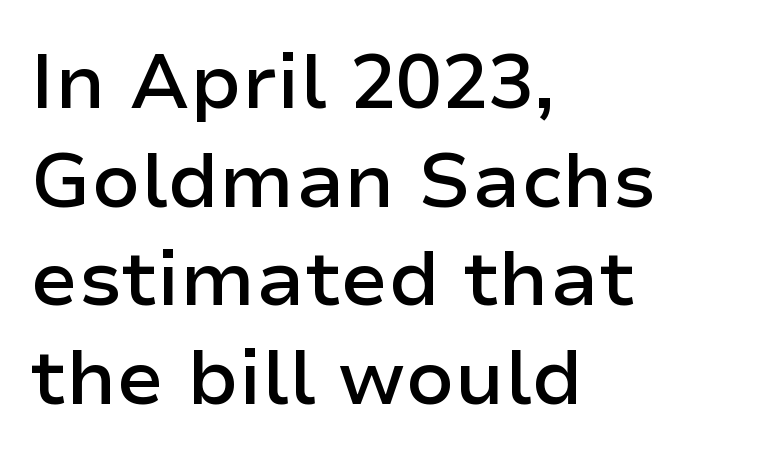
The image shows 77 px semibold sans-serif type, upright; set left-aligned, normal line spacing (1.28x), normal letter spacing, not underlined; low stroke contrast and a medium x-height.
